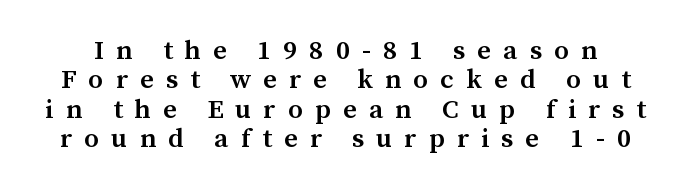
{"italic": "no", "bold": "semi", "underline": "no", "line_spacing": "tight", "line_spacing_ratio": 1.09, "letter_spacing": "wide", "letter_spacing_em": 0.45, "glyph_px": 27}
